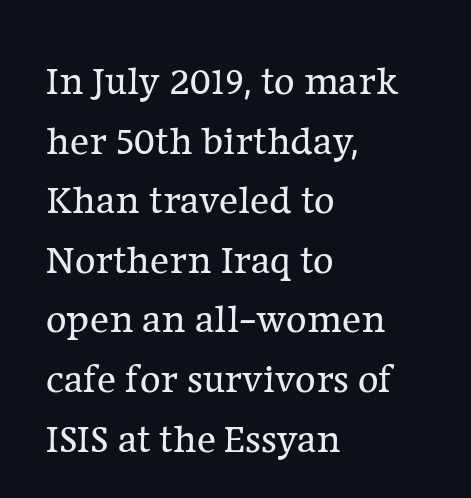
Q: Is the text bold? A: No.
Q: Is the text italic (slanted)? A: No, it is upright.
Q: Is the typeface a serif or a sans-serif typeface? A: Serif.
Q: Is the text underlined? A: No.
Q: How is the paragraph aligned? A: Left-aligned.
Q: Is the spacing between letters normal or unusually wide? A: Normal.
Q: Is the spacing between lines tight, normal or loose? A: Normal.
Q: Width (condensed, normal, or wide)? A: Normal.
Q: Stroke contrast? A: Low.
Q: x-height? A: Medium.
Q: Monospaced? A: No.
